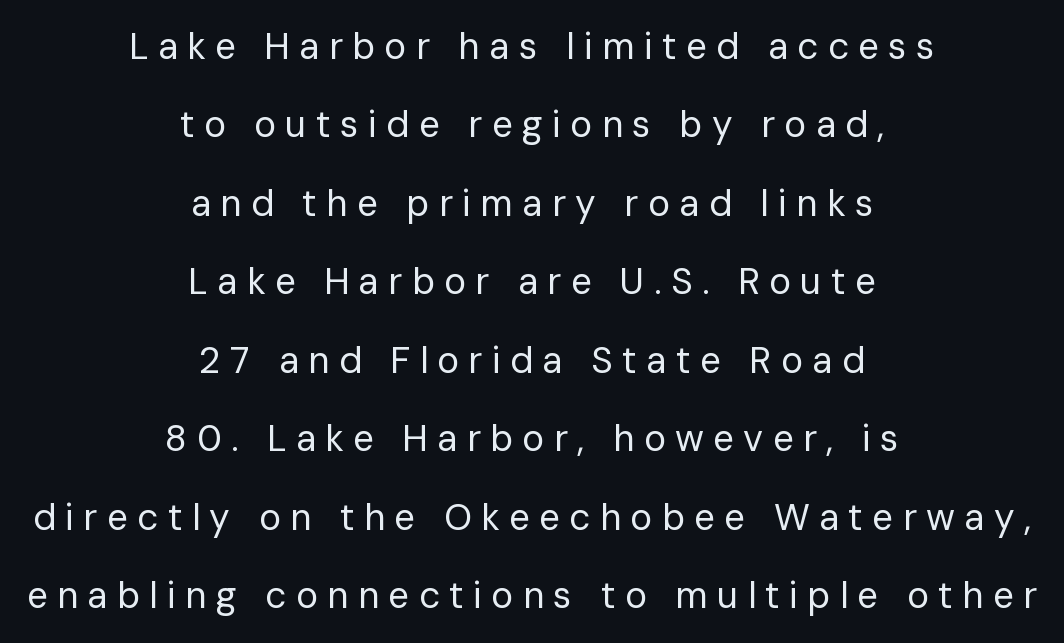
The image shows 37 px regular-weight sans-serif type, upright; set centered, loose line spacing (2.12x), unusually wide letter spacing (+0.25 em), not underlined; low stroke contrast and a medium x-height.
